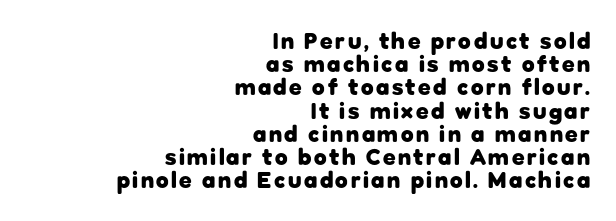
Anything drawn beneath the words? Only blank space. These lines are set flush right with a ragged left edge. This is roman type, the default non-slanted kind. How heavy is the stroke? Heavy — this is a bold. Cramped leading.
